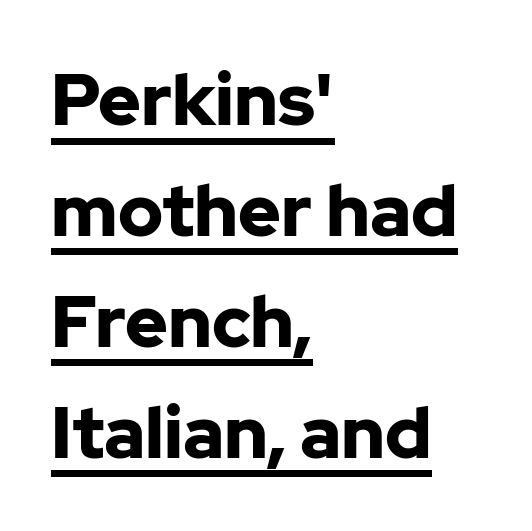
The image shows 72 px bold sans-serif type, upright; set left-aligned, normal line spacing (1.54x), normal letter spacing, underlined; low stroke contrast and a medium x-height.
